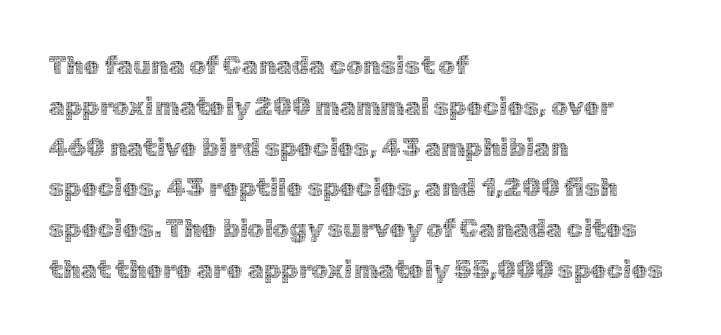
The gap between lines stays unmarked. No extra tracking has been applied to these lines. Does the leading feel generous? No, just average. Short and long lines alike share a common starting point at left.
